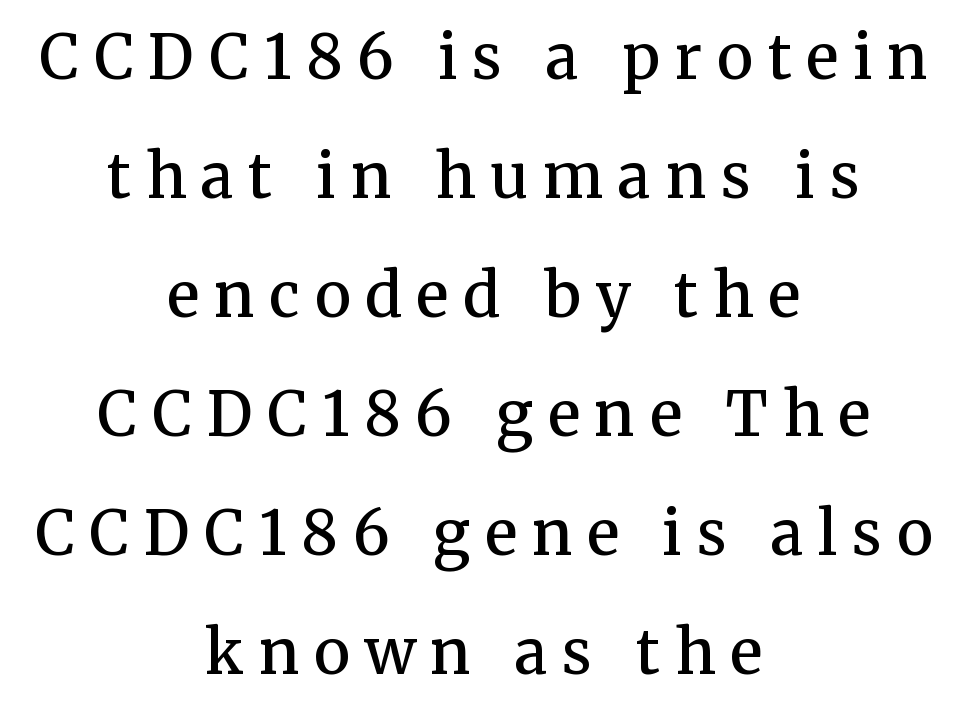
{"serif": "yes", "italic": "no", "bold": "semi", "weight": "semibold", "width": "normal", "stroke_contrast": "medium", "x_height": "medium", "monospaced": "no", "underline": "no", "align": "center", "line_spacing": "loose", "line_spacing_ratio": 1.95, "letter_spacing": "wide", "letter_spacing_em": 0.24, "glyph_px": 61}
